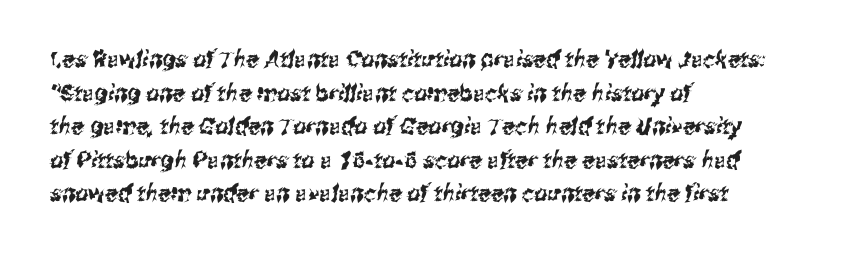
{"underline": "no", "align": "left", "line_spacing": "normal", "line_spacing_ratio": 1.46, "letter_spacing": "normal", "letter_spacing_em": 0.0, "glyph_px": 23}
